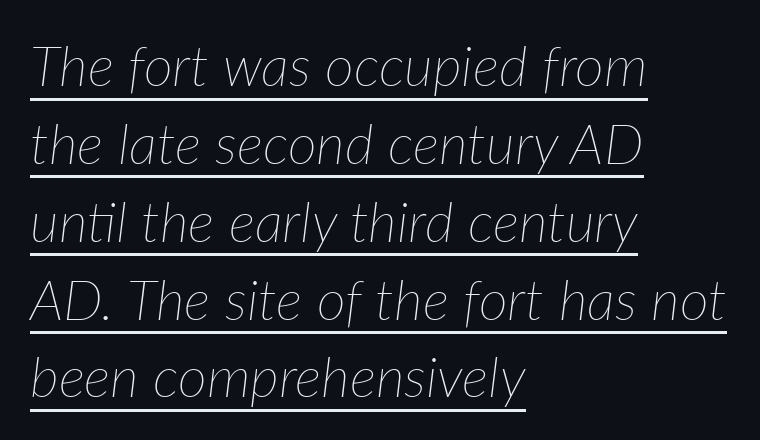
{"italic": "yes", "lean": "right", "slant_degrees": 7, "bold": "no", "weight": "thin", "width": "normal", "stroke_contrast": "low", "x_height": "medium", "monospaced": "no", "underline": "yes", "align": "left", "line_spacing": "normal", "line_spacing_ratio": 1.39, "letter_spacing": "normal", "letter_spacing_em": 0.0, "glyph_px": 56}
